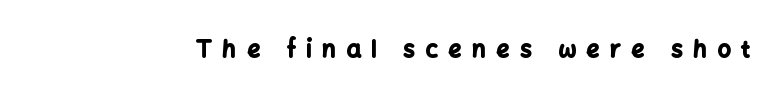
Q: Is the text bold? A: Yes.
Q: Is the text italic (slanted)? A: No, it is upright.
Q: Is the text underlined? A: No.
Q: Is the spacing between letters normal or unusually wide? A: Unusually wide.
